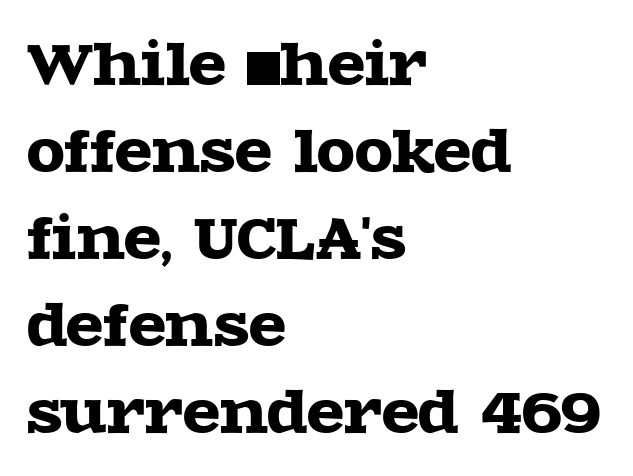
The image shows 55 px wide serif type, upright; set left-aligned, normal line spacing (1.58x), normal letter spacing, not underlined; a large x-height.
